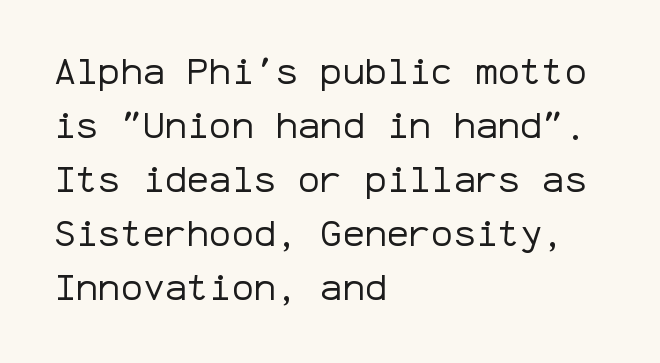
{"serif": "no", "italic": "no", "bold": "no", "weight": "regular", "width": "normal", "stroke_contrast": "low", "x_height": "medium", "monospaced": "yes", "underline": "no", "align": "left", "line_spacing": "normal", "line_spacing_ratio": 1.46, "letter_spacing": "normal", "letter_spacing_em": 0.0, "glyph_px": 37}
